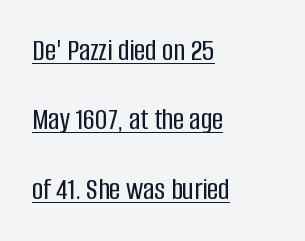
Typeset ragged right — the left edge is the straight one. Unlike a traditional serif, this face leaves its strokes unadorned. Tracking value appears to be zero — textbook default spacing. The rendering uses a large line-height, opening up the rows.
